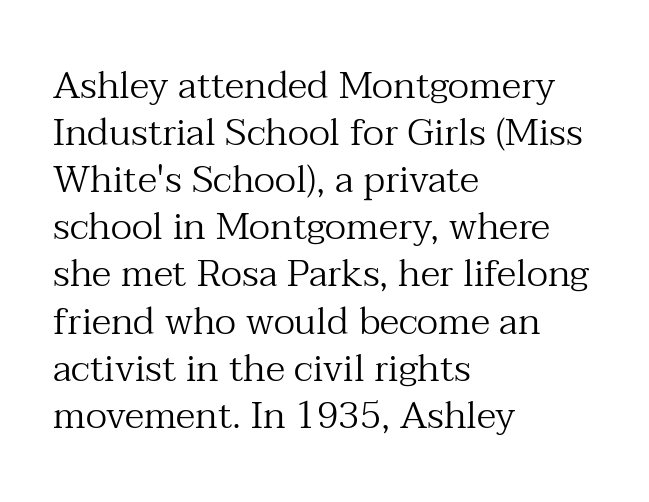
The image shows 38 px regular-weight serif type, upright; set left-aligned, line spacing 1.24x, normal letter spacing, not underlined; medium stroke contrast and a medium x-height.
